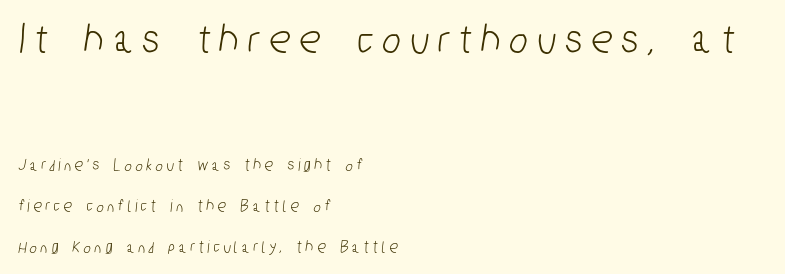
No feet cap the strokes, marking this as sans-serif type. Whoever set this made the first block the dominant, larger element. If you drew a ruler down the left edge, every line would touch it. A typesetter would call this leading open, well beyond the default. The words here are not underlined. Proportional: the letters do not fall into vertical columns.
